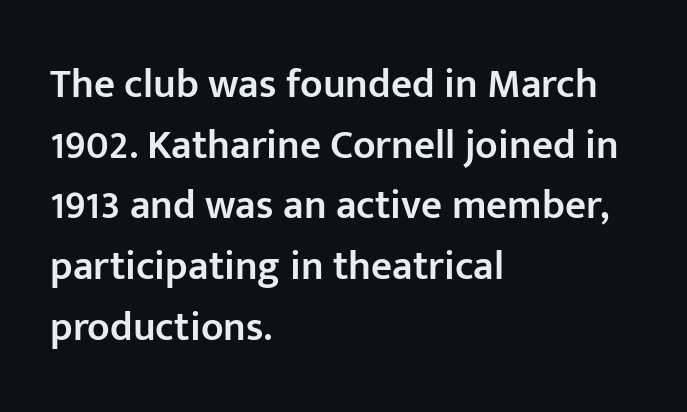
The image shows 41 px semibold sans-serif type, upright; set left-aligned, normal line spacing (1.48x), normal letter spacing, not underlined; low stroke contrast and a medium x-height.
